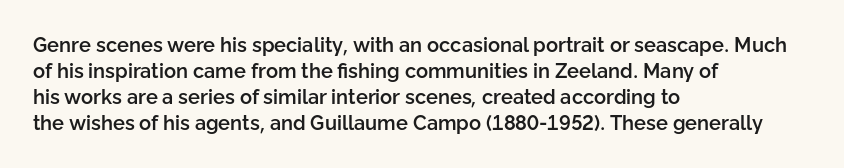
The image shows 20 px text type, upright; set left-aligned, normal line spacing (1.3x), normal letter spacing, not underlined.
